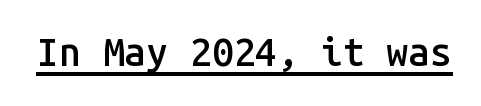
Emphasis is given by a line drawn under the lettering. Spacing verdict: monospaced, one width for all characters. These lines carry some extra weight — a demibold, not a full bold. This rendering employs a face without finishing strokes, i.e., a sans-serif. Students, note that the glyphs here touch the page at normal intervals.
